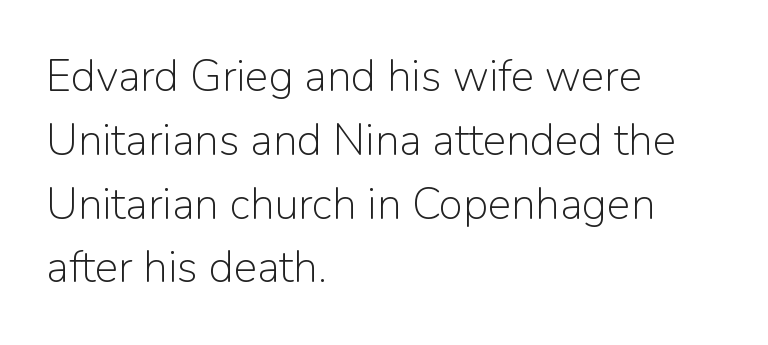
Q: Is the text bold? A: No.
Q: Is the text italic (slanted)? A: No, it is upright.
Q: Is the typeface a serif or a sans-serif typeface? A: Sans-serif.
Q: Is the text underlined? A: No.
Q: How is the paragraph aligned? A: Left-aligned.
Q: Is the spacing between letters normal or unusually wide? A: Normal.
Q: Is the spacing between lines tight, normal or loose? A: Normal.
Q: Width (condensed, normal, or wide)? A: Normal.
Q: Stroke contrast? A: Low.
Q: x-height? A: Medium.
Q: Monospaced? A: No.
